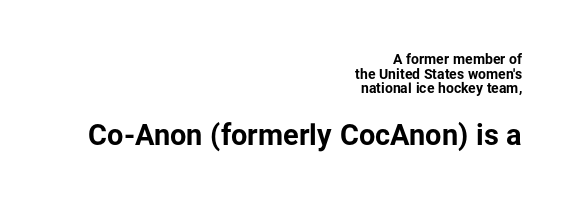
The face used here is proportionally spaced, like ordinary book or web type. The glyphs in this specimen are sans serif. Style check: upright. Tracking value appears to be zero — textbook default spacing.
